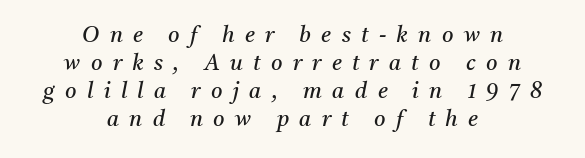
Q: Is the text bold? A: No.
Q: Is the text italic (slanted)? A: Yes, it leans right by about 11 degrees.
Q: Is the text underlined? A: No.
Q: How is the paragraph aligned? A: Centered.
Q: Is the spacing between letters normal or unusually wide? A: Unusually wide.
Q: Is the spacing between lines tight, normal or loose? A: Normal.
